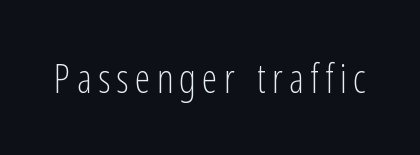
Q: Is the text bold? A: No.
Q: Is the text italic (slanted)? A: No, it is upright.
Q: Is the typeface a serif or a sans-serif typeface? A: Sans-serif.
Q: Is the text underlined? A: No.
Q: Width (condensed, normal, or wide)? A: Condensed.
Q: Stroke contrast? A: Low.
Q: x-height? A: Medium.
Q: Monospaced? A: No.
